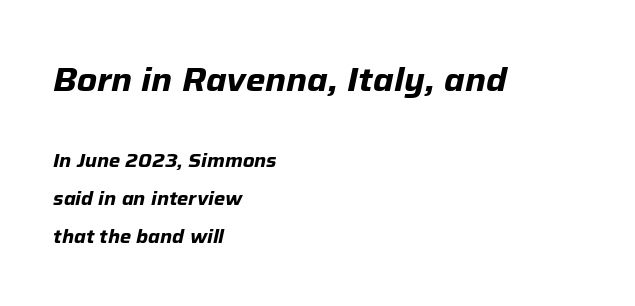
Q: Is the text bold? A: Yes.
Q: Is the text italic (slanted)? A: Yes, it leans right by about 12 degrees.
Q: Is the text underlined? A: No.
Q: How is the paragraph aligned? A: Left-aligned.
Q: Is the spacing between letters normal or unusually wide? A: Normal.
Q: Is the spacing between lines tight, normal or loose? A: Loose.
Q: Which block of text is set in a larger size, the first (top) or the second (bottom)? A: The first (top) one.
Q: Width (condensed, normal, or wide)? A: Normal.
Q: Stroke contrast? A: Low.
Q: x-height? A: Medium.
Q: Monospaced? A: No.
